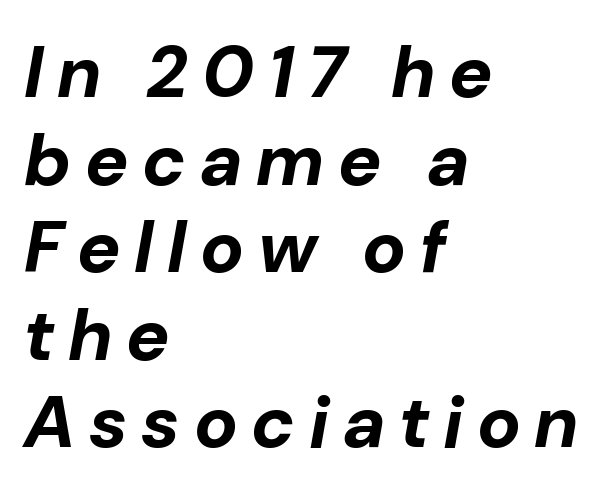
These lines stack with their left ends in a neat column. Plenty of ink on the page — the face is bold. These lines are rendered in a variable-pitch font. Slanted lettering throughout. Descender tails drop into unmarked territory.
